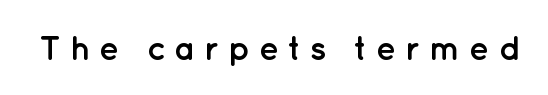
{"serif": "no", "italic": "no", "bold": "yes", "weight": "semibold", "width": "normal", "stroke_contrast": "low", "x_height": "medium", "monospaced": "no", "underline": "no", "letter_spacing": "wide", "letter_spacing_em": 0.25, "glyph_px": 34}
